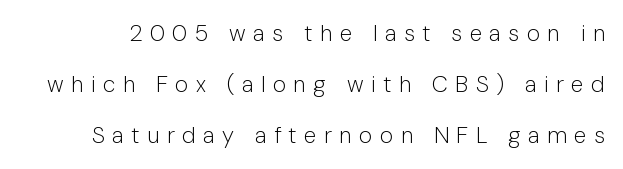
Q: Is the text bold? A: No.
Q: Is the text italic (slanted)? A: No, it is upright.
Q: Is the text underlined? A: No.
Q: Is the spacing between letters normal or unusually wide? A: Unusually wide.
Q: Is the spacing between lines tight, normal or loose? A: Loose.
